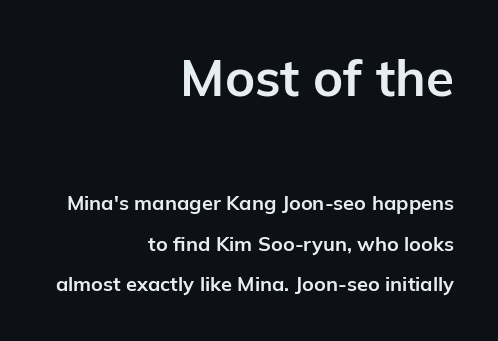
The image shows 51 px bold sans-serif type, upright; set right-aligned, loose line spacing (2.04x), normal letter spacing, not underlined; the first (top) block is 2.55x larger; low stroke contrast and a medium x-height.
